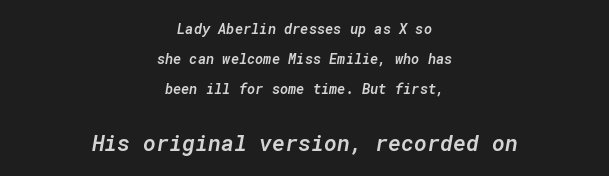
{"italic": "yes", "lean": "right", "slant_degrees": 10, "bold": "semi", "underline": "no", "align": "center", "line_spacing": "loose", "line_spacing_ratio": 2.15, "letter_spacing": "normal", "letter_spacing_em": 0.0, "larger_block": "second", "size_ratio": 1.57, "glyph_px": 22}
